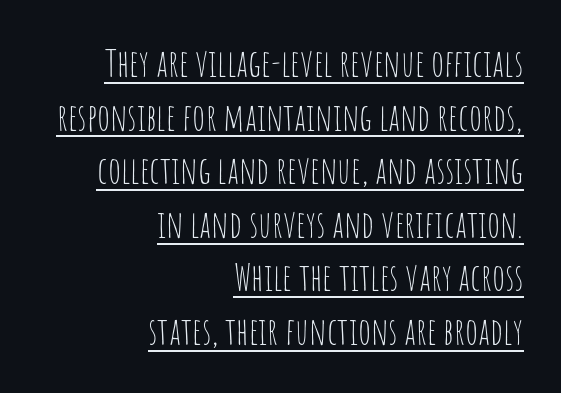
Notice how the passage keeps a crisp vertical edge on the right only. Character widths vary here, with narrow letters taking less room than wide ones. A light-to-regular cut is what we see here. The characters display no serif detailing; their extremities are plain.
